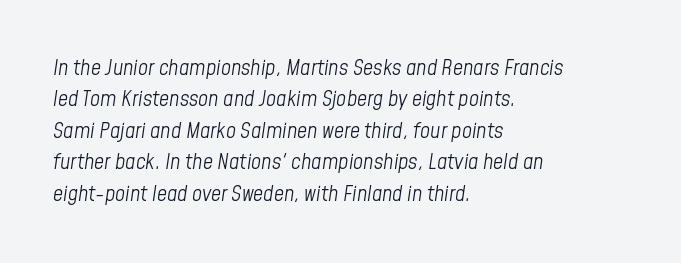
The line texture is even and compact thanks to regular tracking. This is not heavy type; no bold has been used. The lettering tilts uniformly, giving the passage an italic look. Letters rest on an invisible, unmarked baseline. Rows of type keep a routine distance in the vertical direction.
